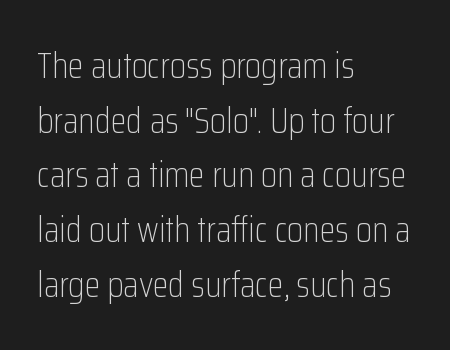
{"serif": "no", "italic": "no", "bold": "no", "weight": "light", "width": "condensed", "stroke_contrast": "low", "x_height": "medium", "monospaced": "no", "underline": "no", "align": "left", "line_spacing": "normal", "line_spacing_ratio": 1.52, "letter_spacing": "normal", "letter_spacing_em": 0.0, "glyph_px": 36}
